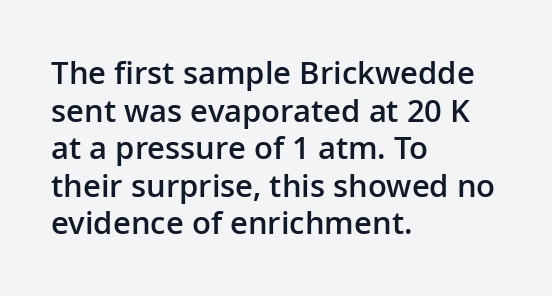
{"serif": "no", "italic": "no", "bold": "semi", "weight": "semibold", "width": "normal", "stroke_contrast": "low", "x_height": "medium", "monospaced": "no", "underline": "no", "align": "left", "line_spacing_ratio": 1.21, "letter_spacing": "normal", "letter_spacing_em": 0.0, "glyph_px": 31}
